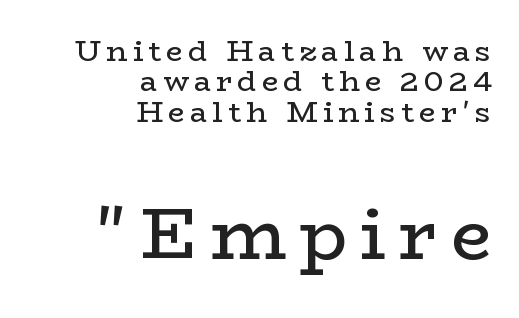
{"serif": "yes", "italic": "no", "bold": "no", "weight": "regular", "width": "wide", "stroke_contrast": "low", "x_height": "medium", "monospaced": "no", "underline": "no", "align": "right", "line_spacing": "tight", "line_spacing_ratio": 1.05, "larger_block": "second", "size_ratio": 2.48, "glyph_px": 72}
